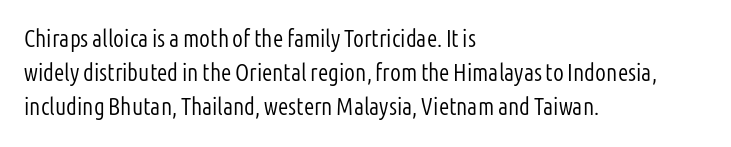
The image shows 24 px text type, upright; set left-aligned, normal line spacing (1.42x), normal letter spacing, not underlined.
